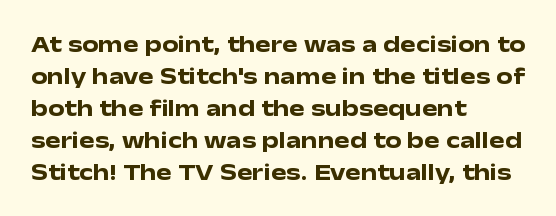
The image shows 23 px bold type, upright; set left-aligned, normal line spacing (1.39x), normal letter spacing, not underlined.
